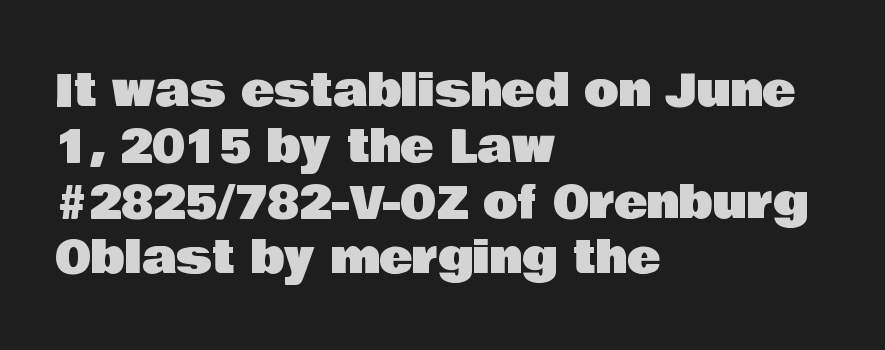
Q: Is the text italic (slanted)? A: No, it is upright.
Q: Is the typeface a serif or a sans-serif typeface? A: Sans-serif.
Q: Is the text underlined? A: No.
Q: How is the paragraph aligned? A: Left-aligned.
Q: Is the spacing between letters normal or unusually wide? A: Normal.
Q: Width (condensed, normal, or wide)? A: Normal.
Q: Stroke contrast? A: Low.
Q: x-height? A: Large.
Q: Monospaced? A: No.
